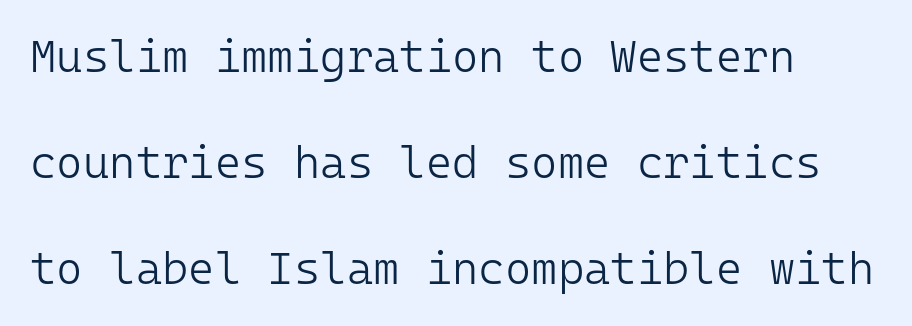
{"serif": "no", "italic": "no", "bold": "no", "weight": "light", "width": "normal", "stroke_contrast": "low", "x_height": "medium", "monospaced": "yes", "underline": "no", "align": "left", "line_spacing": "loose", "line_spacing_ratio": 2.36, "letter_spacing": "normal", "letter_spacing_em": 0.0, "glyph_px": 45}
